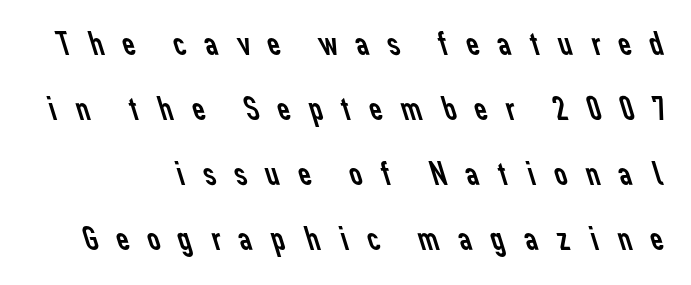
{"serif": "no", "bold": "no", "weight": "regular", "width": "normal", "stroke_contrast": "low", "x_height": "medium", "monospaced": "no", "underline": "no", "line_spacing_ratio": 1.81, "letter_spacing": "wide", "letter_spacing_em": 0.42, "glyph_px": 36}
